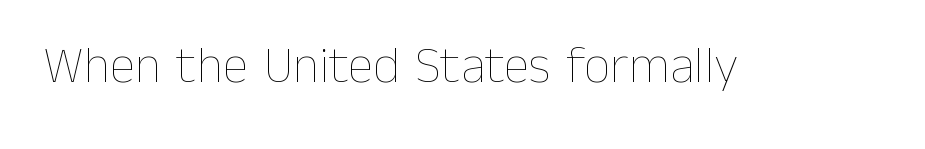
{"italic": "no", "bold": "no", "weight": "thin", "width": "normal", "stroke_contrast": "low", "x_height": "medium", "monospaced": "no", "underline": "no", "letter_spacing": "normal", "letter_spacing_em": 0.0, "glyph_px": 52}
